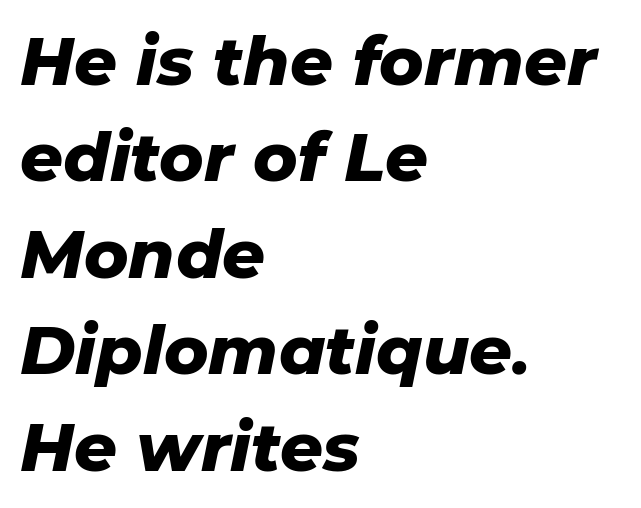
Q: Is the text bold? A: Yes.
Q: Is the text italic (slanted)? A: Yes, it leans right by about 11 degrees.
Q: Is the text underlined? A: No.
Q: How is the paragraph aligned? A: Left-aligned.
Q: Is the spacing between letters normal or unusually wide? A: Normal.
Q: Is the spacing between lines tight, normal or loose? A: Normal.
Q: Width (condensed, normal, or wide)? A: Normal.
Q: Stroke contrast? A: Low.
Q: x-height? A: Medium.
Q: Monospaced? A: No.
